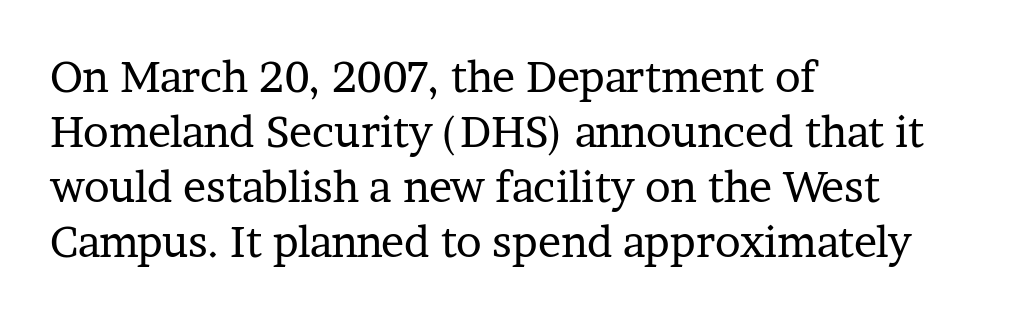
Weight: not bold — regular or lighter. Reading down the block, your eye returns to a fixed left position each line. Unlike a clean sans, this face finishes its strokes with serifs. Style check: upright. Underline: absent. Regular leading.
